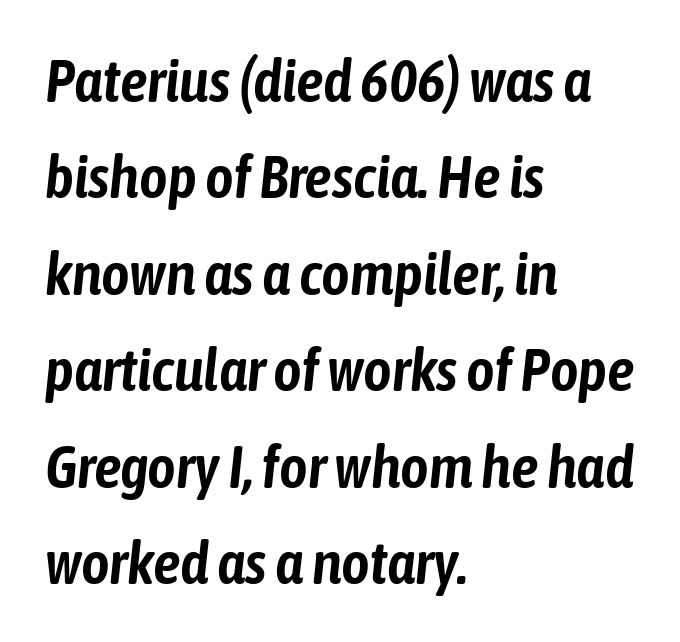
{"italic": "yes", "lean": "right", "slant_degrees": 6, "width": "condensed", "stroke_contrast": "low", "x_height": "medium", "monospaced": "no", "underline": "no", "align": "left", "line_spacing": "normal", "line_spacing_ratio": 1.58, "letter_spacing": "normal", "letter_spacing_em": 0.0, "glyph_px": 61}
